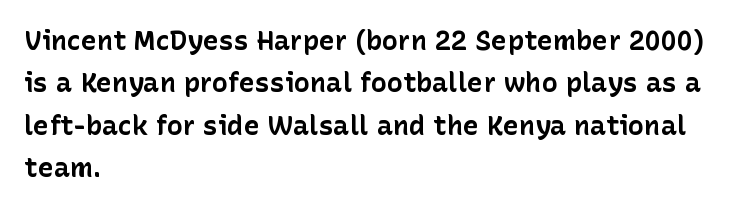
The image shows 27 px bold type, upright; set left-aligned, normal line spacing (1.57x), normal letter spacing, not underlined.
